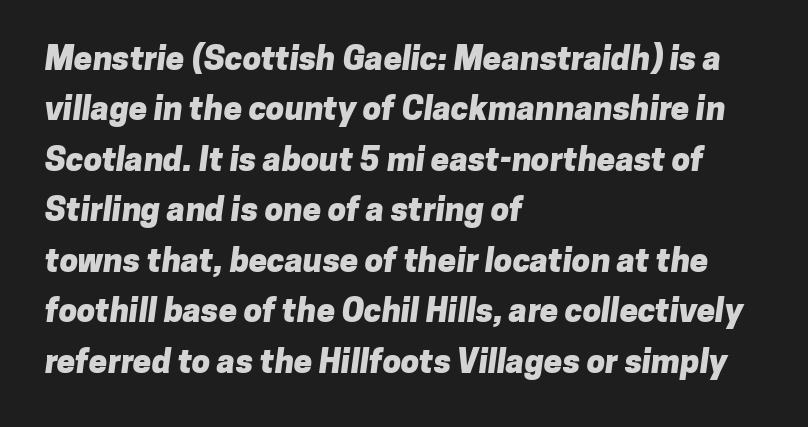
Default kerning and tracking; the words read as compact shapes. Notice how thick the strokes are: this is what a full bold looks like. Descender tails drop into unmarked territory. In terms of letterform style, serifs are entirely absent.
